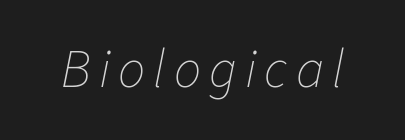
Q: Is the text bold? A: No.
Q: Is the text italic (slanted)? A: Yes, it leans right by about 11 degrees.
Q: Is the text underlined? A: No.
Q: Width (condensed, normal, or wide)? A: Normal.
Q: Stroke contrast? A: Low.
Q: x-height? A: Medium.
Q: Monospaced? A: No.
